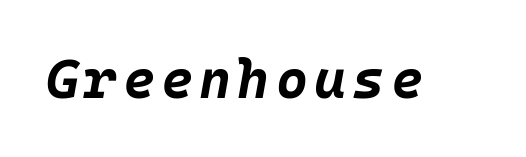
Notice how thick the strokes are: this is what a full bold looks like. Type without underlining. Italic? Definitely — the glyphs are oblique.
